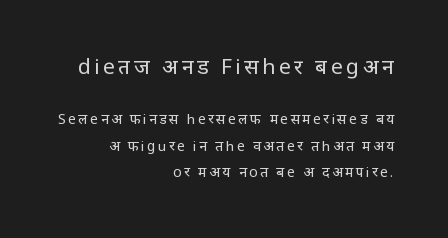
Q: Is the text bold? A: No.
Q: Is the text italic (slanted)? A: No, it is upright.
Q: Is the text underlined? A: No.
Q: How is the paragraph aligned? A: Right-aligned.
Q: Is the spacing between lines tight, normal or loose? A: Loose.
Q: Which block of text is set in a larger size, the first (top) or the second (bottom)? A: The first (top) one.
